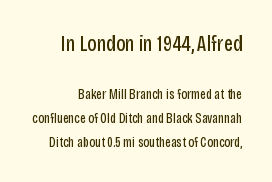
Bigger letters appear in the top chunk; the bottom chunk is reduced. When letters stand straight like this, we call the style roman or upright. The passage shown is not bold in any degree. The passage shown has conventional tracking throughout. This rendering features lettering with no underline.
